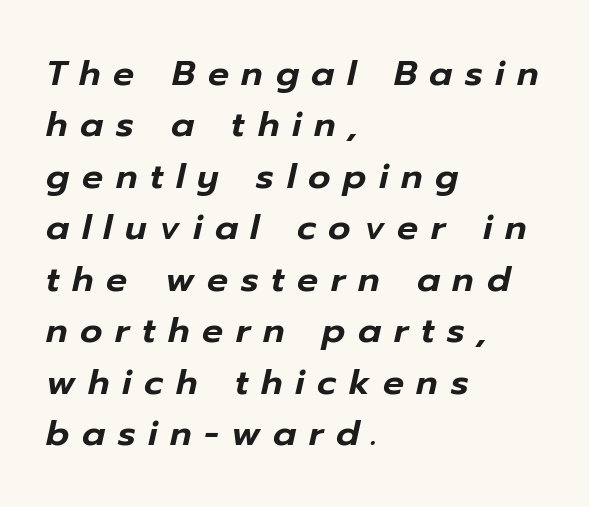
Does the copy run flush right? No — it runs flush left. Glance below the letters and you will spot only blank space. Style check: oblique. These lines have a slow, spaced-out rhythm from letter to letter.
